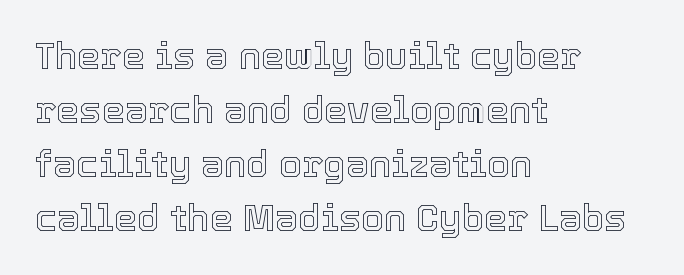
{"italic": "no", "width": "normal", "x_height": "medium", "monospaced": "no", "underline": "no", "align": "left", "line_spacing": "normal", "line_spacing_ratio": 1.46, "letter_spacing": "normal", "letter_spacing_em": 0.0, "glyph_px": 37}
